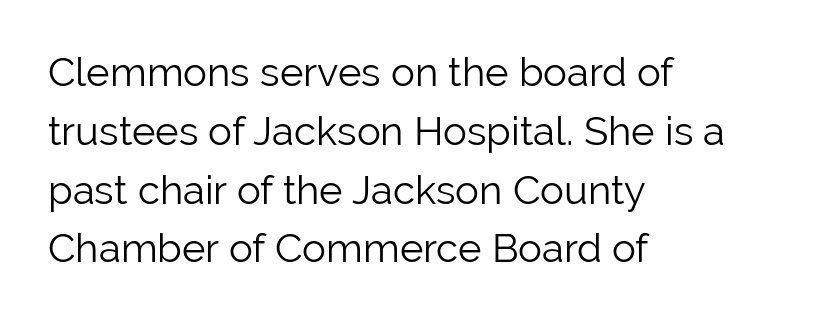
{"serif": "no", "italic": "no", "bold": "no", "weight": "light", "width": "normal", "stroke_contrast": "low", "x_height": "medium", "monospaced": "no", "underline": "no", "align": "left", "line_spacing": "normal", "line_spacing_ratio": 1.47, "letter_spacing": "normal", "letter_spacing_em": 0.0, "glyph_px": 40}
